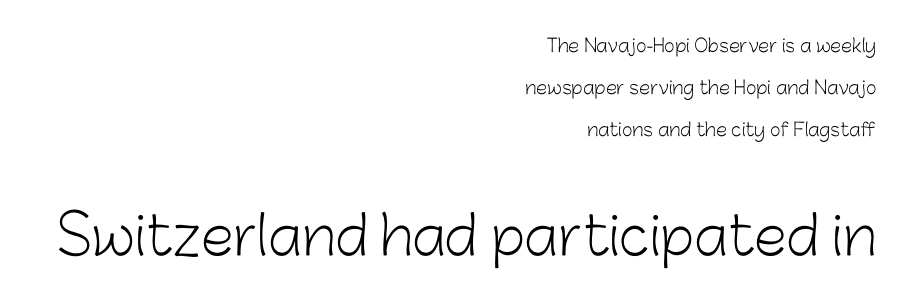
The image shows 53 px light sans-serif type, upright; set right-aligned, loose line spacing (2.33x), normal letter spacing, not underlined; the second (bottom) block is 2.94x larger; low stroke contrast and a medium x-height.
